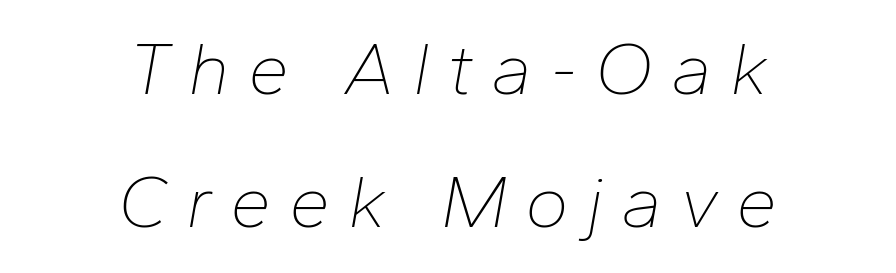
Q: Is the text bold? A: No.
Q: Is the text italic (slanted)? A: Yes, it leans right by about 10 degrees.
Q: Is the text underlined? A: No.
Q: How is the paragraph aligned? A: Centered.
Q: Is the spacing between letters normal or unusually wide? A: Unusually wide.
Q: Width (condensed, normal, or wide)? A: Normal.
Q: Stroke contrast? A: Low.
Q: x-height? A: Medium.
Q: Monospaced? A: No.
